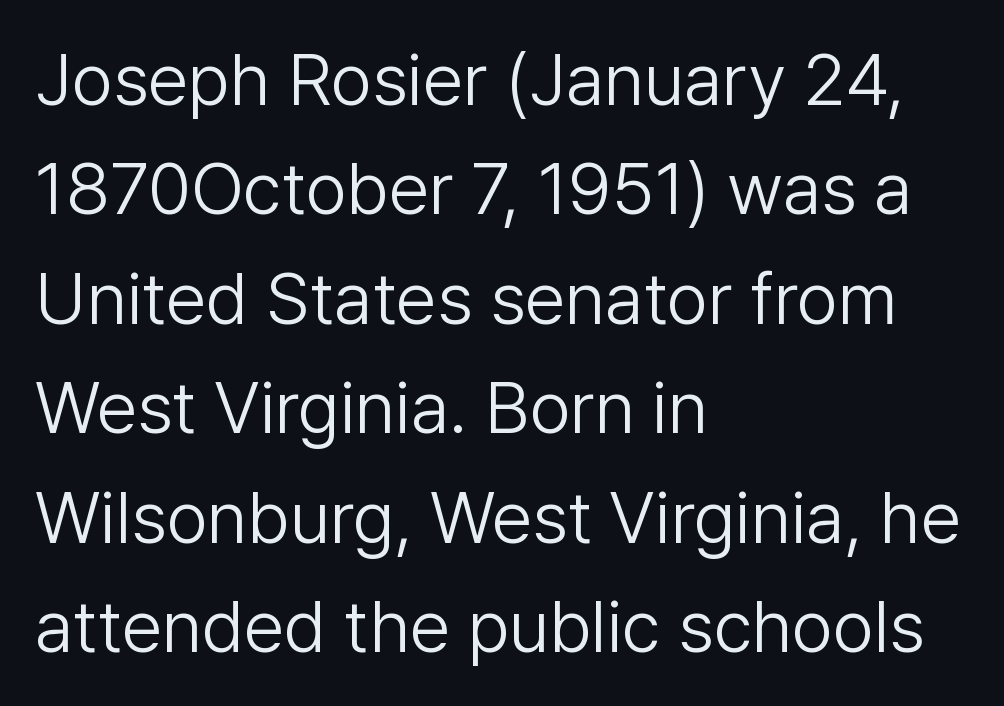
The letters advance in unequal steps, a hallmark of proportional type. This reads as an unemphasized weight, regular at the heaviest. The designer left line spacing at the default. The lettering holds an erect, upright posture throughout. Underlining? Definitely not there. The setting favours the left margin, as ordinary paragraphs usually do.
